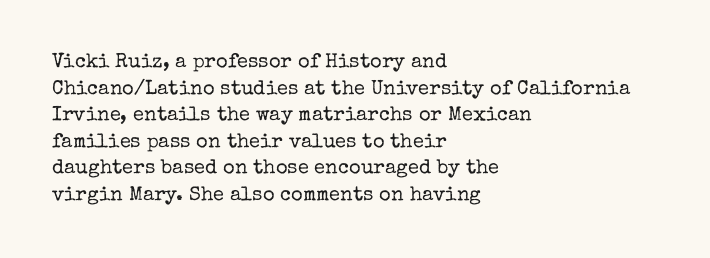
Q: Is the text bold? A: No.
Q: Is the text italic (slanted)? A: No, it is upright.
Q: Is the text underlined? A: No.
Q: How is the paragraph aligned? A: Left-aligned.
Q: Is the spacing between letters normal or unusually wide? A: Normal.
Q: Is the spacing between lines tight, normal or loose? A: Normal.
